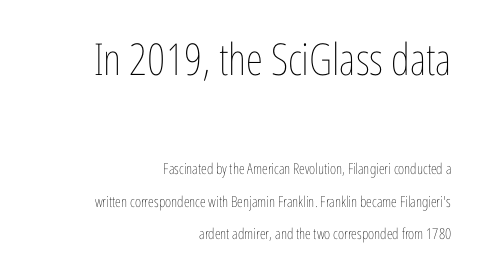
This sample has the flowing, uneven cadence of proportional lettering. Caption: standard tracking, unaltered. This layout puts the oversized block above and the modest block below. The foot of each line stays bare and open.
